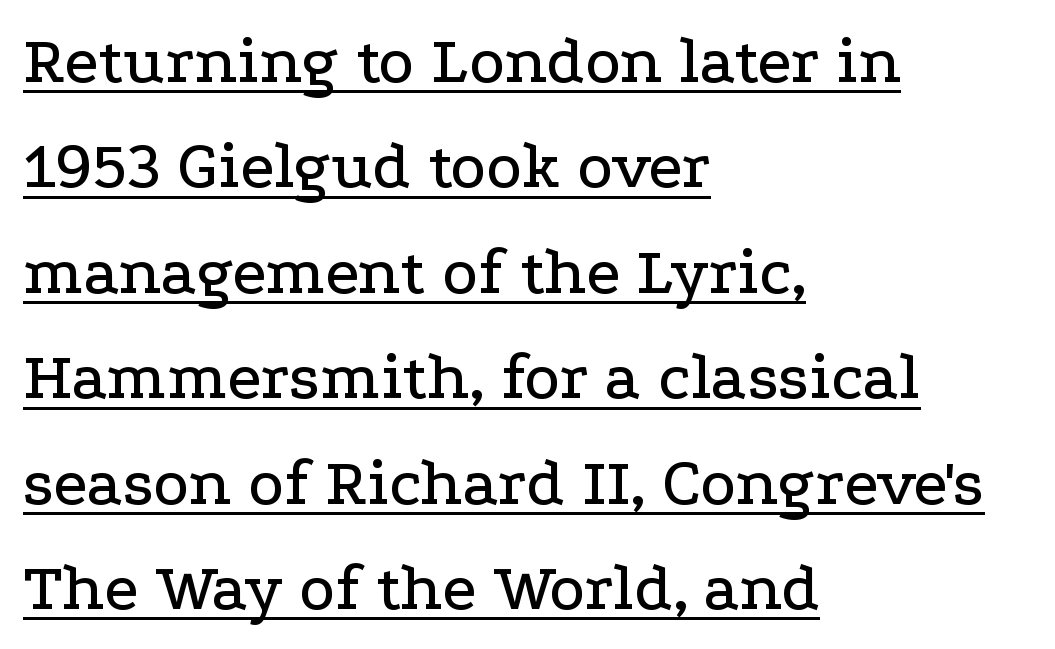
The image shows 68 px wide serif type, upright; set left-aligned, normal line spacing (1.55x), normal letter spacing, underlined; low stroke contrast and a medium x-height.
